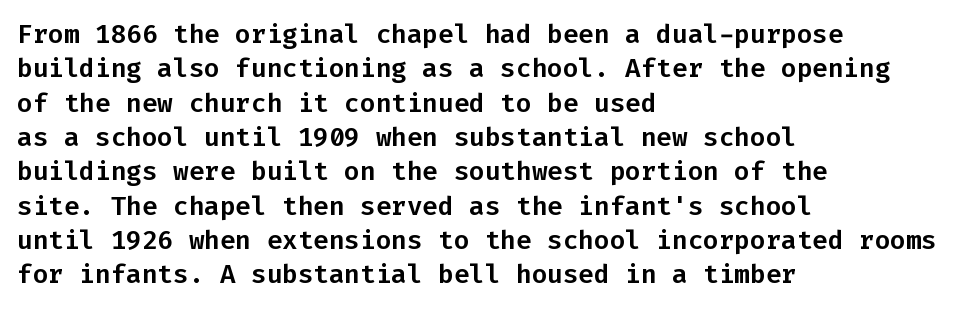
The image shows 26 px text type, upright; set left-aligned, normal line spacing (1.32x), normal letter spacing, not underlined.
